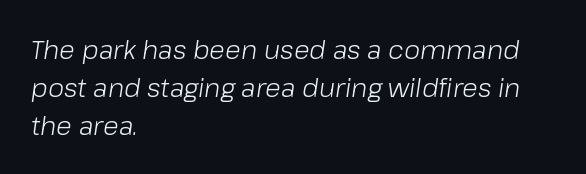
Q: Is the text bold? A: No.
Q: Is the text italic (slanted)? A: Yes, it leans right by about 8 degrees.
Q: Is the text underlined? A: No.
Q: How is the paragraph aligned? A: Left-aligned.
Q: Is the spacing between letters normal or unusually wide? A: Normal.
Q: Is the spacing between lines tight, normal or loose? A: Normal.
